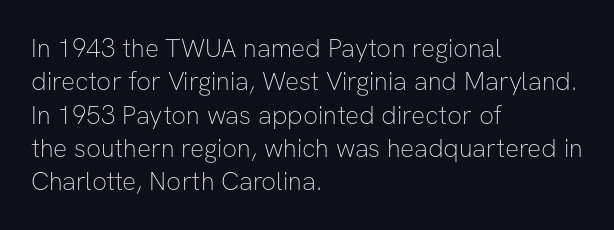
The image shows 26 px text type, upright; set left-aligned, normal line spacing (1.28x), normal letter spacing, not underlined.
